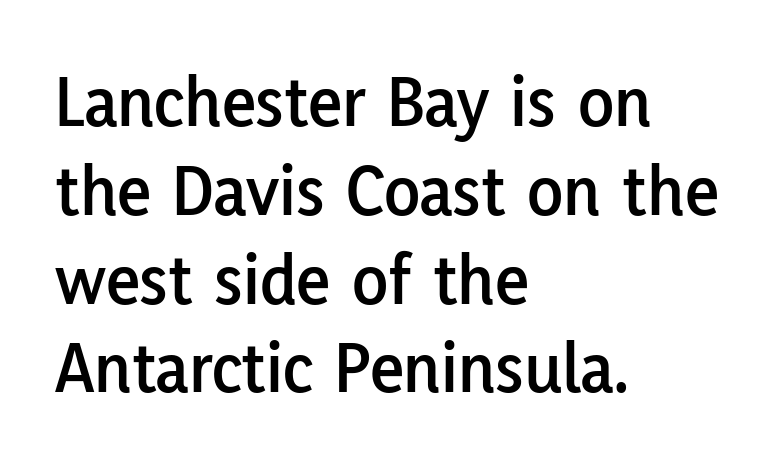
Q: Is the text italic (slanted)? A: No, it is upright.
Q: Is the typeface a serif or a sans-serif typeface? A: Sans-serif.
Q: Is the text underlined? A: No.
Q: How is the paragraph aligned? A: Left-aligned.
Q: Is the spacing between letters normal or unusually wide? A: Normal.
Q: Width (condensed, normal, or wide)? A: Normal.
Q: Stroke contrast? A: Low.
Q: x-height? A: Medium.
Q: Monospaced? A: No.
